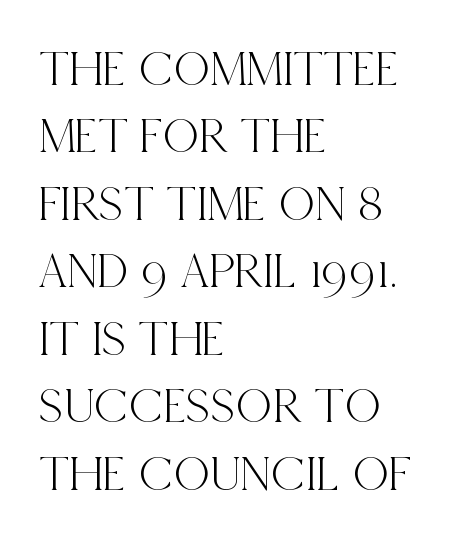
The image shows 50 px condensed serif type, upright; set left-aligned, normal line spacing (1.35x), normal letter spacing, not underlined; a large x-height.
